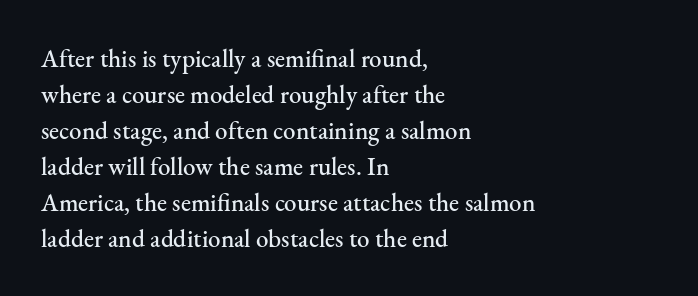
Vertically, the passage feels balanced, rows spaced as you'd expect. Every character sits straight up, as roman type does. A typesetter would call this zero additional tracking. Each line starts at the same left margin while the right side varies. Descenders are the only things crossing below the line.
